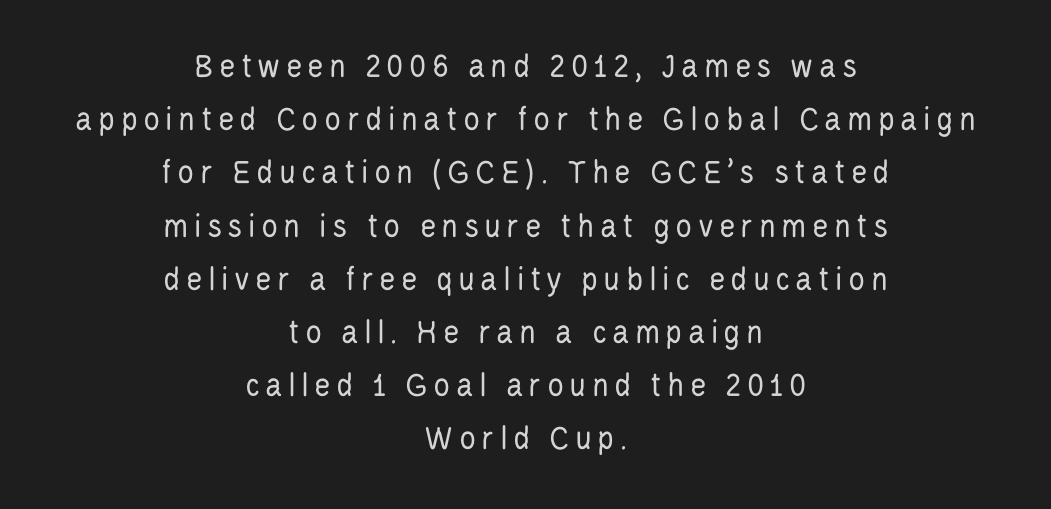
{"serif": "no", "italic": "no", "bold": "no", "weight": "regular", "width": "condensed", "stroke_contrast": "low", "x_height": "large", "monospaced": "no", "underline": "no", "align": "center", "line_spacing": "normal", "line_spacing_ratio": 1.52, "glyph_px": 35}
